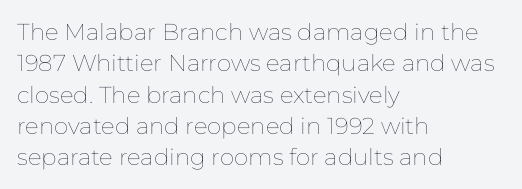
One glance says typical: line gaps are just what's usual. What stands out about the letter spacing? Nothing — it is the standard amount. This reads as an unemphasized weight, regular at the heaviest. The text block is weighted toward the left margin, trailing off unevenly rightward. Descender tails drop into unmarked territory. The specimen reads as upright at a glance.
